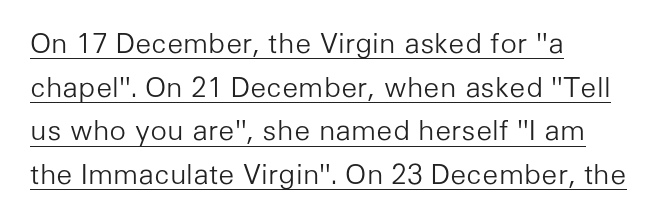
Does extra space separate the letters? No, they use regular spacing. These glyphs show unthickened strokes, regular width or finer. When letters stand straight like this, we call the style roman or upright. Every row of glyphs begins at an identical x-position on the left. Baseline-to-baseline distance is the conventional proportion of letter height.
